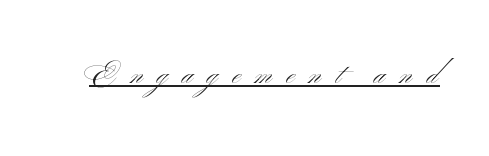
Looks like regular typesetting: each glyph gets only the width it needs. The face looks like a standard text weight, possibly lighter. Observe the wide spacing: letters keep a clear distance from each other. Type style note: lacks serifs.
